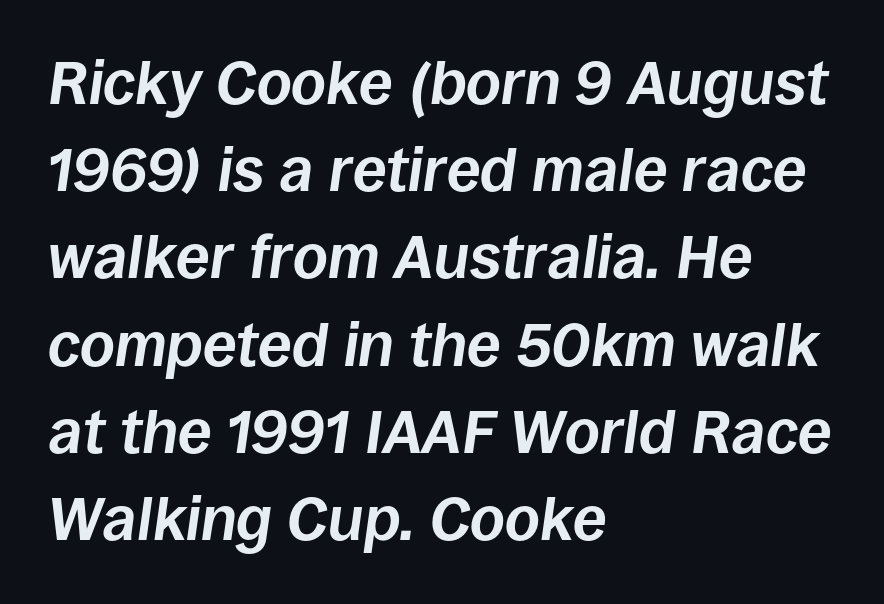
The image shows 61 px bold type, italic (leaning right); set left-aligned, normal line spacing (1.43x), normal letter spacing, not underlined; low stroke contrast and a large x-height.
